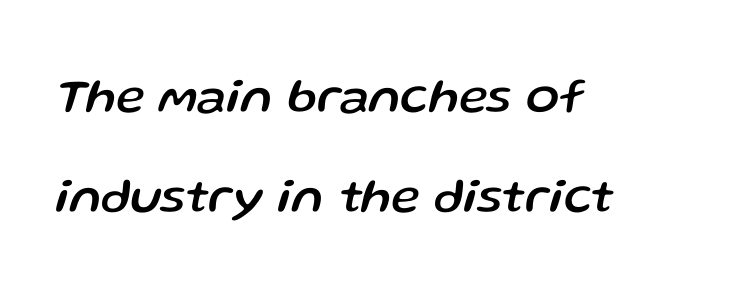
Q: Is the text italic (slanted)? A: Yes, it leans right by about 13 degrees.
Q: Is the text underlined? A: No.
Q: How is the paragraph aligned? A: Left-aligned.
Q: Is the spacing between letters normal or unusually wide? A: Normal.
Q: Is the spacing between lines tight, normal or loose? A: Loose.
Q: Width (condensed, normal, or wide)? A: Normal.
Q: Stroke contrast? A: Low.
Q: x-height? A: Medium.
Q: Monospaced? A: No.
